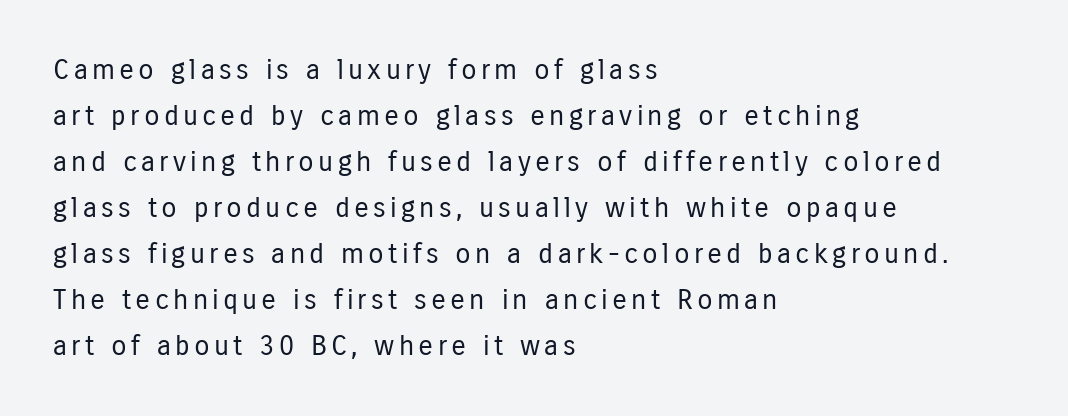
The image shows 28 px regular-weight, condensed sans-serif type, upright; set left-aligned, normal line spacing (1.64x), not underlined; low stroke contrast and a medium x-height.
